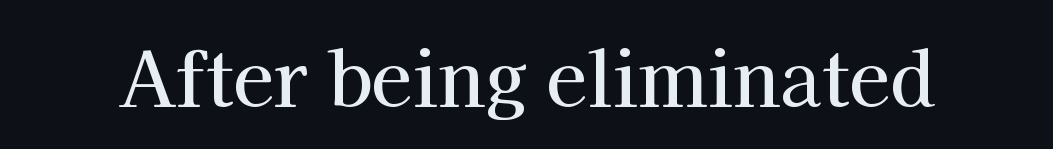
The image shows 75 px serif type, upright; set normal letter spacing, not underlined; high stroke contrast and a medium x-height.
